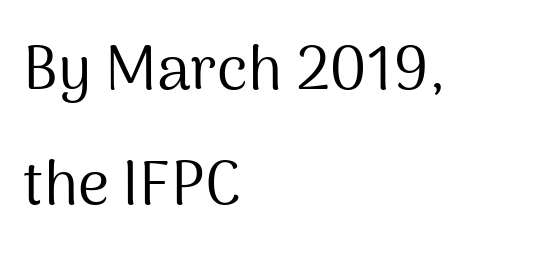
Q: Is the text bold? A: No.
Q: Is the text italic (slanted)? A: No, it is upright.
Q: Is the typeface a serif or a sans-serif typeface? A: Sans-serif.
Q: Is the text underlined? A: No.
Q: How is the paragraph aligned? A: Left-aligned.
Q: Is the spacing between letters normal or unusually wide? A: Normal.
Q: Width (condensed, normal, or wide)? A: Normal.
Q: Stroke contrast? A: Medium.
Q: x-height? A: Medium.
Q: Monospaced? A: No.
